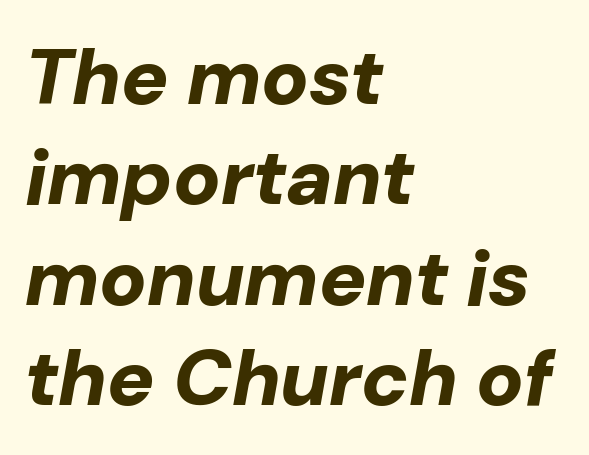
{"italic": "yes", "lean": "right", "slant_degrees": 10, "bold": "yes", "weight": "bold", "width": "normal", "stroke_contrast": "low", "x_height": "medium", "monospaced": "no", "underline": "no", "align": "left", "line_spacing": "normal", "line_spacing_ratio": 1.27, "letter_spacing": "normal", "letter_spacing_em": 0.0, "glyph_px": 79}
